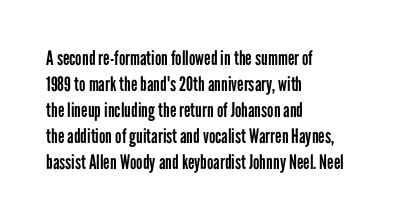
The image shows 20 px text type, upright; set left-aligned, normal line spacing (1.3x), normal letter spacing, not underlined.
